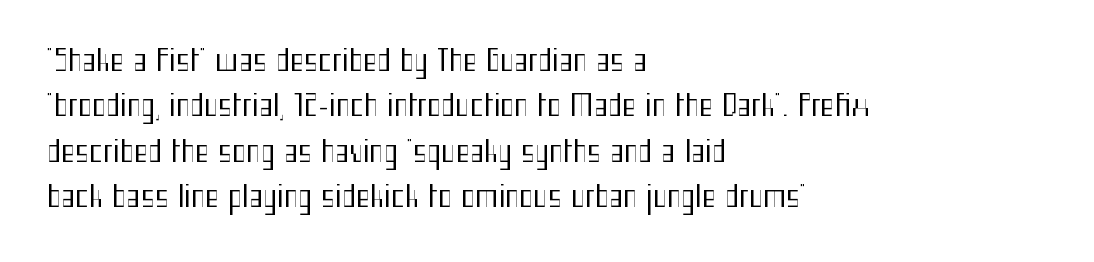
{"serif": "no", "italic": "no", "bold": "no", "weight": "regular", "width": "condensed", "stroke_contrast": "medium", "x_height": "medium", "monospaced": "no", "underline": "no", "align": "left", "line_spacing": "normal", "line_spacing_ratio": 1.51, "letter_spacing": "normal", "letter_spacing_em": 0.0, "glyph_px": 30}
